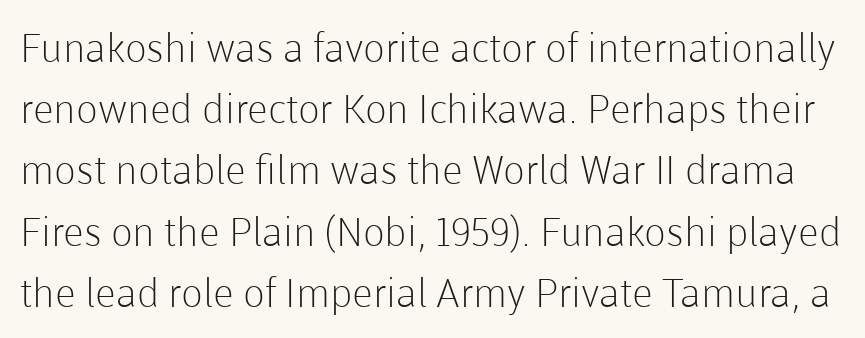
{"serif": "no", "italic": "no", "bold": "no", "weight": "light", "width": "normal", "stroke_contrast": "low", "x_height": "medium", "monospaced": "no", "underline": "no", "line_spacing": "normal", "line_spacing_ratio": 1.53, "letter_spacing": "normal", "letter_spacing_em": 0.0, "glyph_px": 40}
